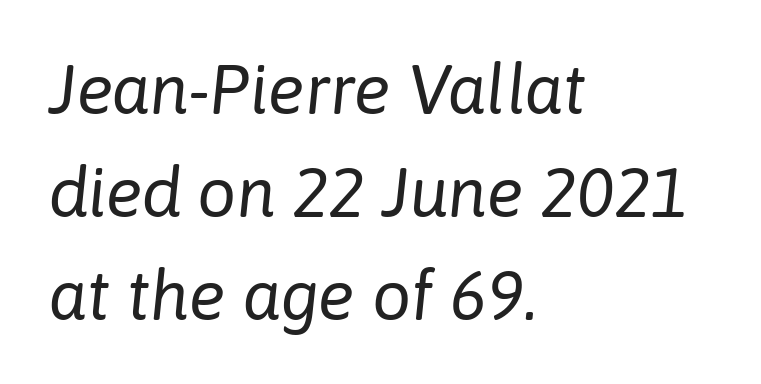
Teacher's note: observe the even left margin — that is flush-left alignment. The space directly below the letters is spotless. Compared with a typical body face, this is equally light or lighter still. An italicized treatment has been applied to the whole sample. In terms of leading, this rendering sits right in the middle. Is the letter spacing exaggerated? No — it looks like the ordinary default.
